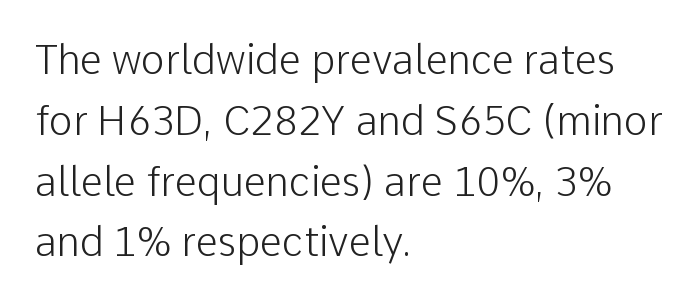
Q: Is the text bold? A: No.
Q: Is the text italic (slanted)? A: No, it is upright.
Q: Is the typeface a serif or a sans-serif typeface? A: Sans-serif.
Q: Is the text underlined? A: No.
Q: How is the paragraph aligned? A: Left-aligned.
Q: Is the spacing between letters normal or unusually wide? A: Normal.
Q: Is the spacing between lines tight, normal or loose? A: Normal.
Q: Width (condensed, normal, or wide)? A: Normal.
Q: Stroke contrast? A: Low.
Q: x-height? A: Medium.
Q: Monospaced? A: No.
